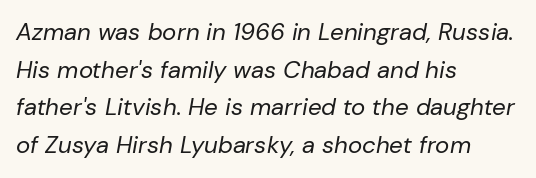
The image shows 24 px text type, italic (leaning right); set left-aligned, normal line spacing (1.57x), normal letter spacing, not underlined.
